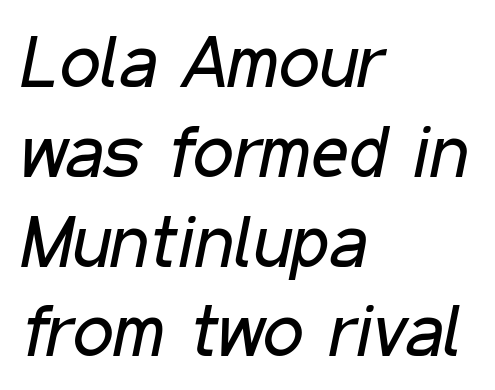
Observe the ordinary spacing: letters are neighbours, not strangers. The space beneath each line is pristine and unruled. Spacing verdict: proportional, widths tailored to each character. These lines were composed using italics.
